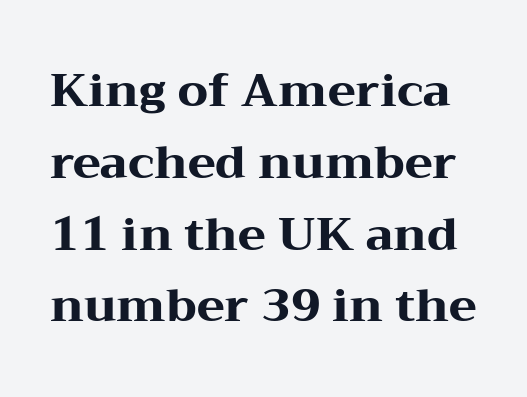
Serifs: yes, visible at the terminals of the letterforms. Normally led — the rows are evenly, conventionally spaced. The letters advance in unequal steps, a hallmark of proportional type. The specimen reads as upright at a glance. Typesetter's note: full bold, strokes at maximum text heaviness. Nobody touched the tracking dial on this one.
